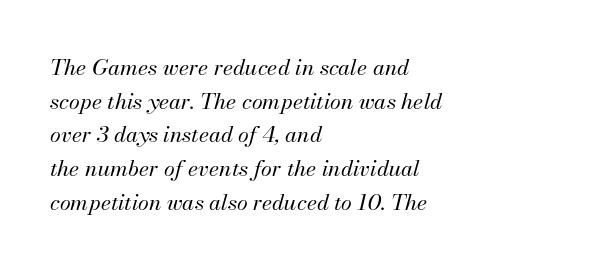
Q: Is the text bold? A: No.
Q: Is the text italic (slanted)? A: Yes, it leans right by about 13 degrees.
Q: Is the text underlined? A: No.
Q: How is the paragraph aligned? A: Left-aligned.
Q: Is the spacing between letters normal or unusually wide? A: Normal.
Q: Is the spacing between lines tight, normal or loose? A: Normal.
